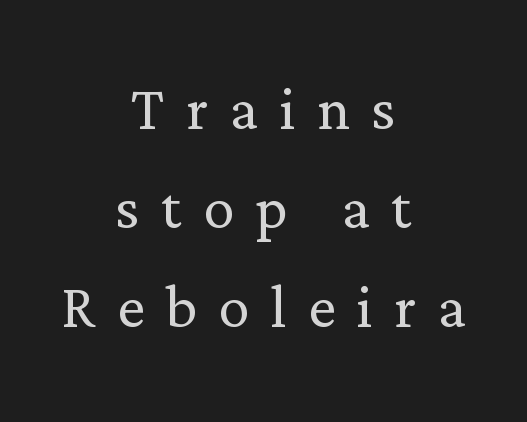
The image shows 78 px light serif type, upright; set centered, normal line spacing (1.27x), unusually wide letter spacing (+0.27 em), not underlined; low stroke contrast and a medium x-height.
